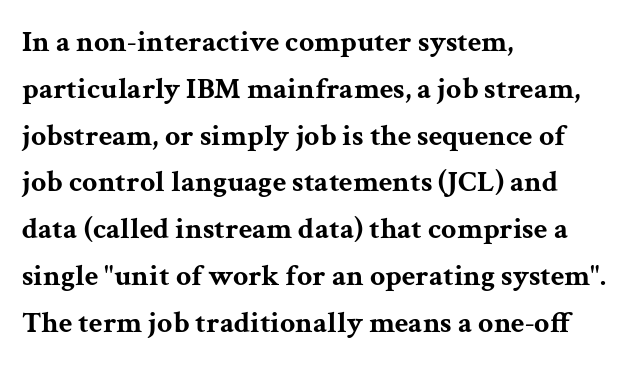
The image shows 30 px bold, wide serif type, upright; set left-aligned, normal line spacing (1.56x), normal letter spacing, not underlined; medium stroke contrast and a medium x-height.
